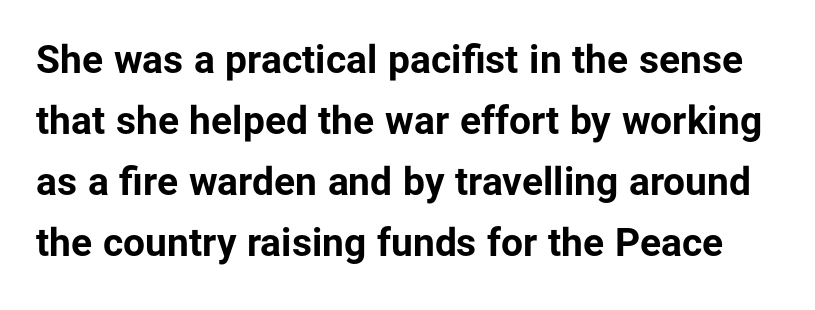
Nobody drew a line under any word here. Standard letterfit; no display-style spreading of the glyphs. Spacing verdict: proportional, widths tailored to each character. Is there any slant? The stems are plumb. Each letter's strokes conclude bluntly, with no projecting serifs.
